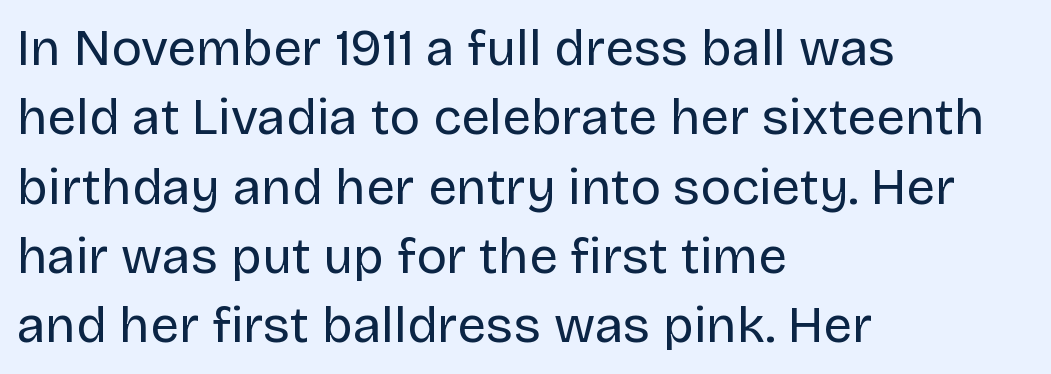
Each letter keeps its own natural width here, so spacing adapts to shape. The strip under each line holds only bare page. No heavy texture on the line: the type isn't bold. Compared with typical paragraphs, the rows here are spaced about the same. The line texture is even and compact thanks to regular tracking. A typesetter would mark this as roman, not italic.
